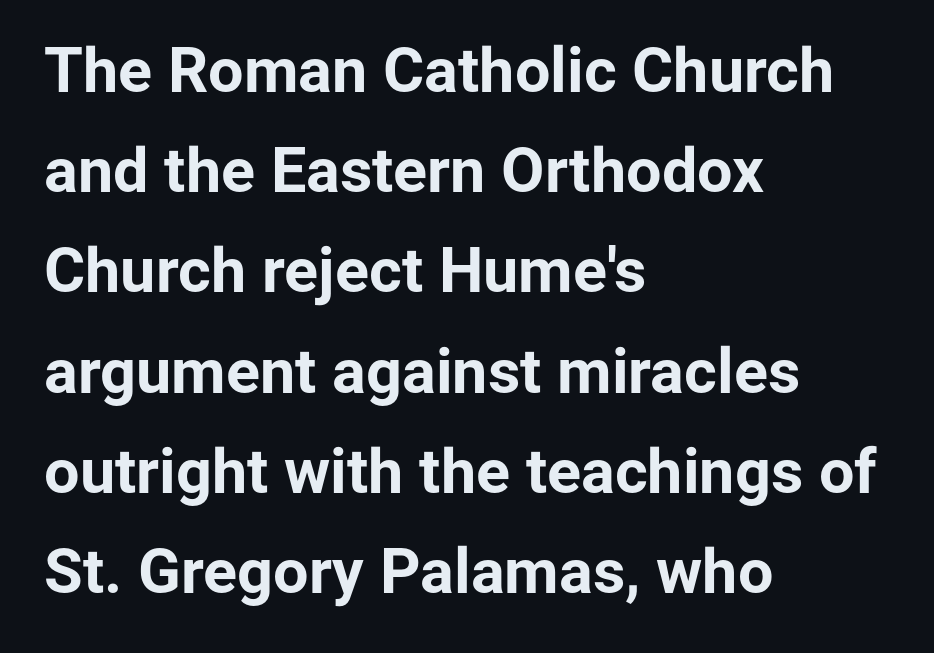
{"serif": "no", "italic": "no", "bold": "yes", "weight": "bold", "width": "normal", "stroke_contrast": "low", "x_height": "medium", "monospaced": "no", "underline": "no", "align": "left", "line_spacing": "normal", "line_spacing_ratio": 1.59, "letter_spacing": "normal", "letter_spacing_em": 0.0, "glyph_px": 63}
